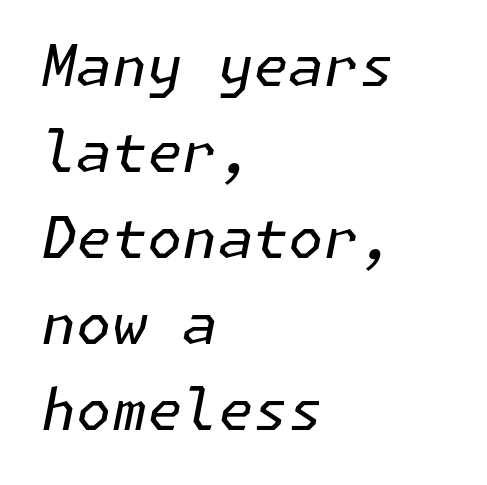
The image shows 57 px regular-weight type, italic (leaning right); set left-aligned, normal line spacing (1.51x), normal letter spacing, not underlined; low stroke contrast and a medium x-height.
